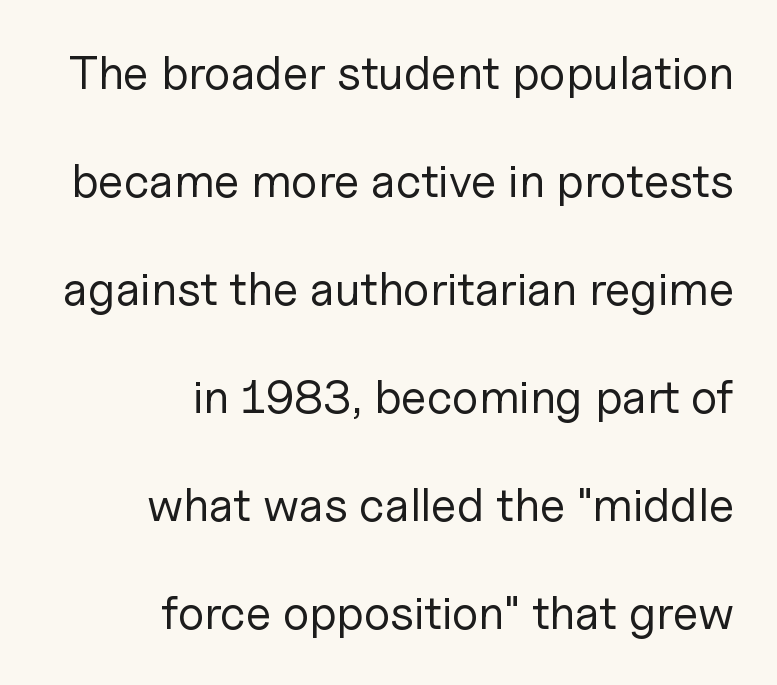
The image shows 47 px regular-weight sans-serif type, upright; set right-aligned, loose line spacing (2.3x), normal letter spacing, not underlined; low stroke contrast and a medium x-height.
